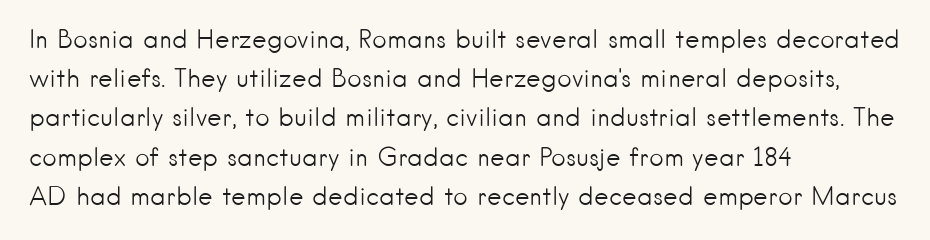
{"italic": "no", "bold": "no", "underline": "no", "align": "left", "line_spacing": "normal", "line_spacing_ratio": 1.57, "letter_spacing": "normal", "letter_spacing_em": 0.0, "glyph_px": 25}
